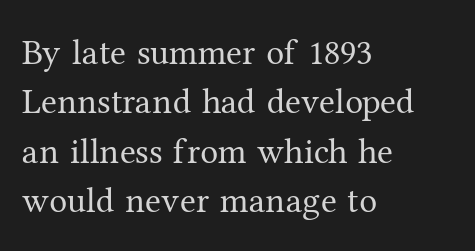
The image shows 36 px regular-weight serif type, upright; set left-aligned, normal line spacing (1.37x), normal letter spacing, not underlined; medium stroke contrast and a medium x-height.
